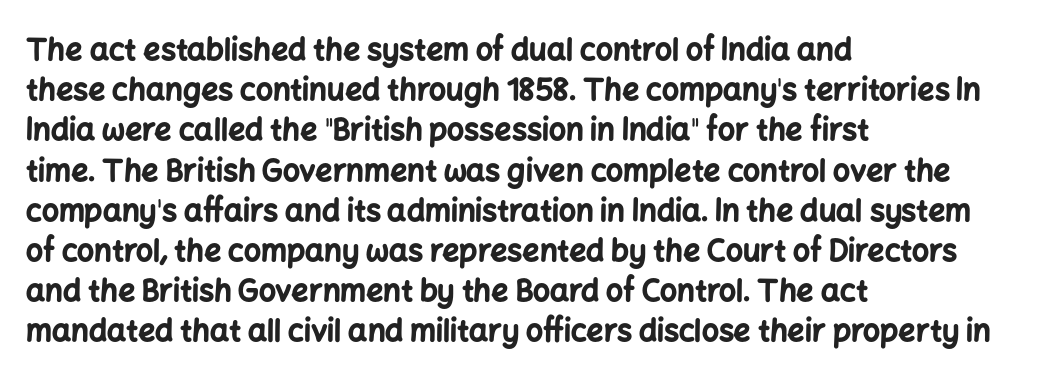
{"serif": "no", "italic": "no", "bold": "yes", "weight": "bold", "width": "normal", "stroke_contrast": "low", "x_height": "medium", "monospaced": "no", "underline": "no", "align": "left", "line_spacing": "normal", "line_spacing_ratio": 1.34, "letter_spacing": "normal", "letter_spacing_em": 0.0, "glyph_px": 30}
